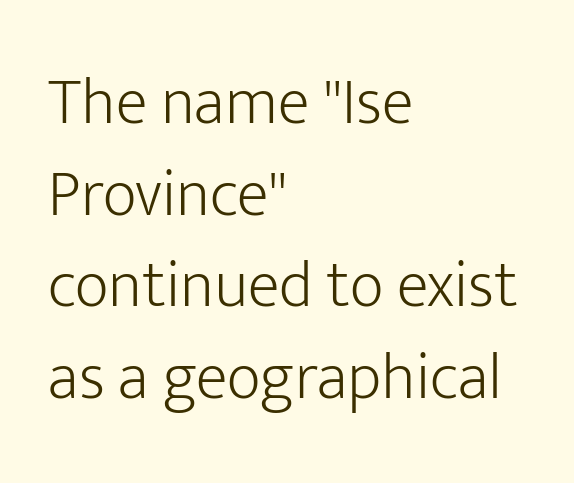
Q: Is the text bold? A: No.
Q: Is the text italic (slanted)? A: No, it is upright.
Q: Is the typeface a serif or a sans-serif typeface? A: Sans-serif.
Q: Is the text underlined? A: No.
Q: How is the paragraph aligned? A: Left-aligned.
Q: Is the spacing between letters normal or unusually wide? A: Normal.
Q: Is the spacing between lines tight, normal or loose? A: Normal.
Q: Width (condensed, normal, or wide)? A: Normal.
Q: Stroke contrast? A: Low.
Q: x-height? A: Medium.
Q: Monospaced? A: No.
